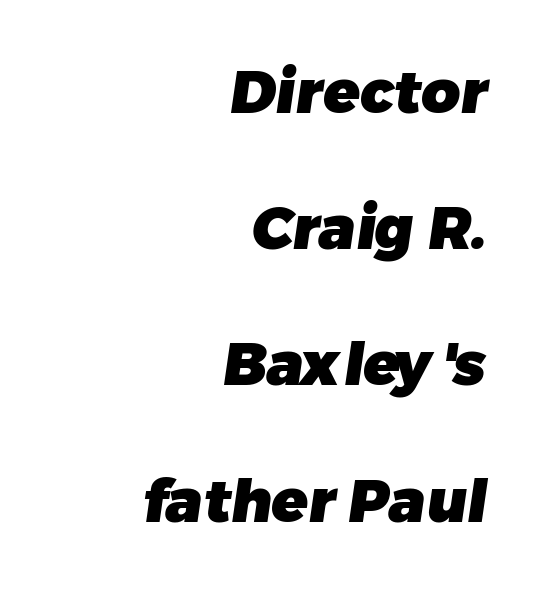
The image shows 60 px heavy sans-serif type; set right-aligned, loose line spacing (2.27x), normal letter spacing, not underlined; low stroke contrast and a medium x-height.
